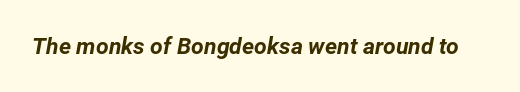
The image shows 23 px bold type, italic (leaning right); set normal letter spacing, not underlined.
